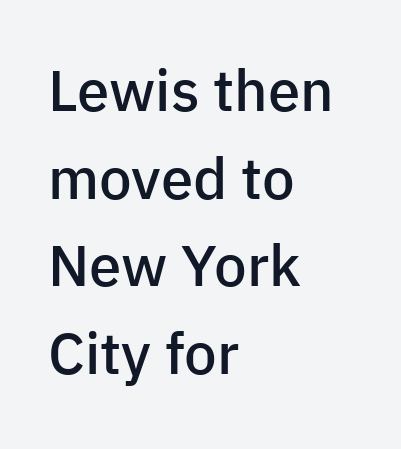
This sample uses a sans-serif face. This sample is left-justified, so line endings fall wherever the words run out. The face used here is a semibold: visibly heavier than regular, lighter than bold. The designer left line spacing at the default.
